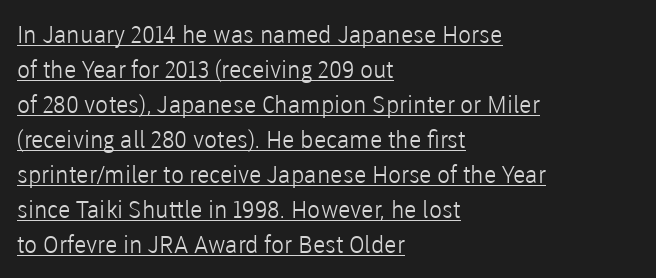
{"italic": "no", "bold": "no", "underline": "yes", "align": "left", "line_spacing": "normal", "line_spacing_ratio": 1.46, "letter_spacing": "normal", "letter_spacing_em": 0.0, "glyph_px": 24}
